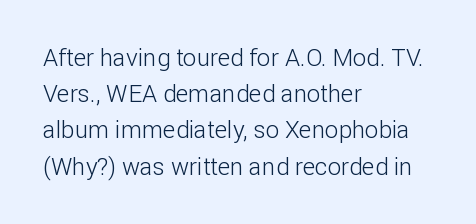
The image shows 24 px text type, upright; set left-aligned, normal line spacing (1.51x), normal letter spacing, not underlined.
